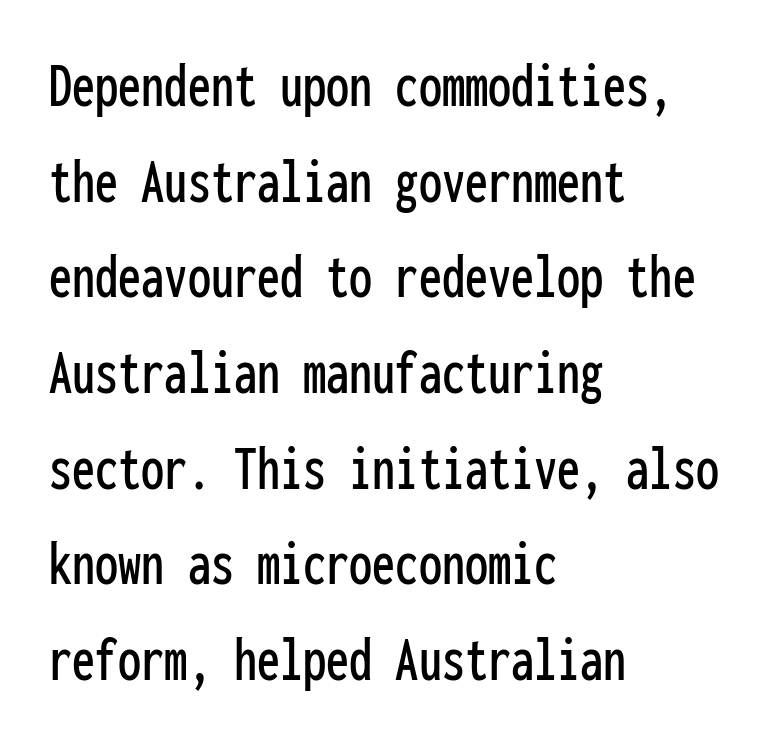
Q: Is the text italic (slanted)? A: No, it is upright.
Q: Is the typeface a serif or a sans-serif typeface? A: Sans-serif.
Q: Is the text underlined? A: No.
Q: How is the paragraph aligned? A: Left-aligned.
Q: Is the spacing between letters normal or unusually wide? A: Normal.
Q: Is the spacing between lines tight, normal or loose? A: Normal.
Q: Width (condensed, normal, or wide)? A: Condensed.
Q: Stroke contrast? A: Low.
Q: x-height? A: Medium.
Q: Monospaced? A: Yes.
